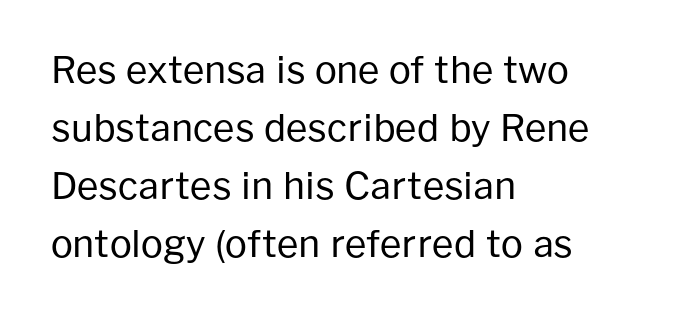
The image shows 37 px regular-weight sans-serif type, upright; set left-aligned, normal line spacing (1.57x), normal letter spacing, not underlined; low stroke contrast and a medium x-height.
